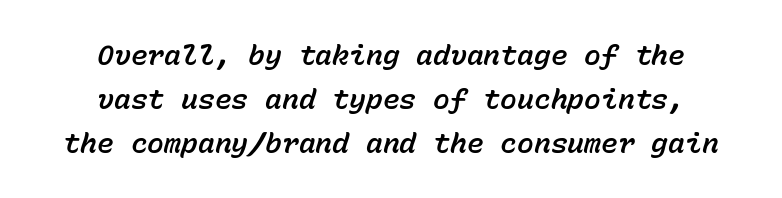
The image shows 28 px text type, italic (leaning right), monospaced; set centered, normal line spacing (1.57x), normal letter spacing, not underlined; low stroke contrast and a medium x-height.
